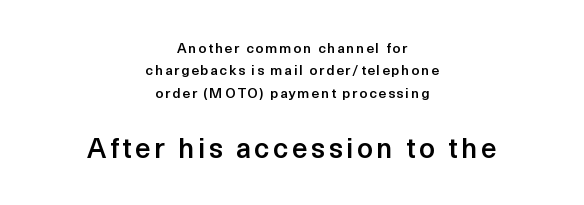
The image shows 28 px semibold sans-serif type, upright; set centered, normal line spacing (1.59x), not underlined; the second (bottom) block is 2.0x larger; a medium x-height.
